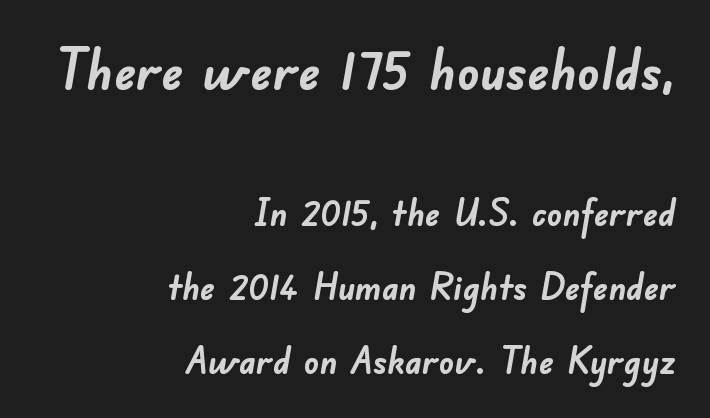
The image shows 55 px semibold sans-serif type; set right-aligned, loose line spacing (2.0x), normal letter spacing, not underlined; the first (top) block is 1.49x larger; low stroke contrast and a small x-height.
